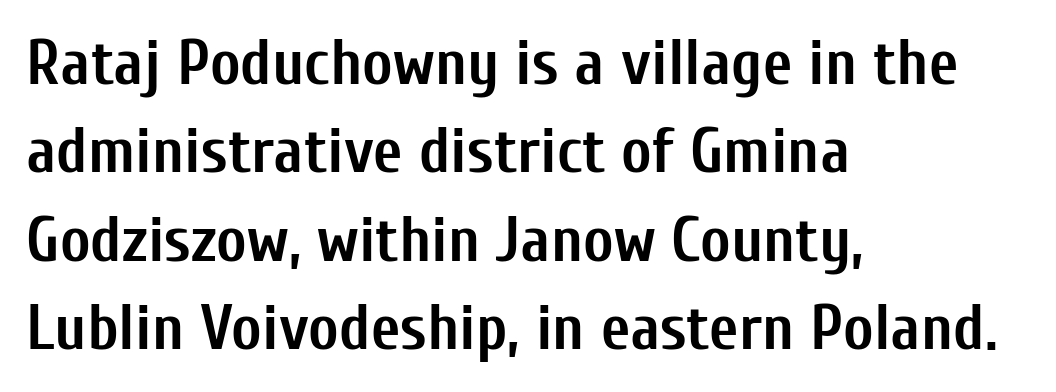
Q: Is the text bold? A: Yes.
Q: Is the text italic (slanted)? A: No, it is upright.
Q: Is the typeface a serif or a sans-serif typeface? A: Sans-serif.
Q: Is the text underlined? A: No.
Q: How is the paragraph aligned? A: Left-aligned.
Q: Is the spacing between letters normal or unusually wide? A: Normal.
Q: Is the spacing between lines tight, normal or loose? A: Normal.
Q: Width (condensed, normal, or wide)? A: Condensed.
Q: Stroke contrast? A: Low.
Q: x-height? A: Medium.
Q: Monospaced? A: No.
